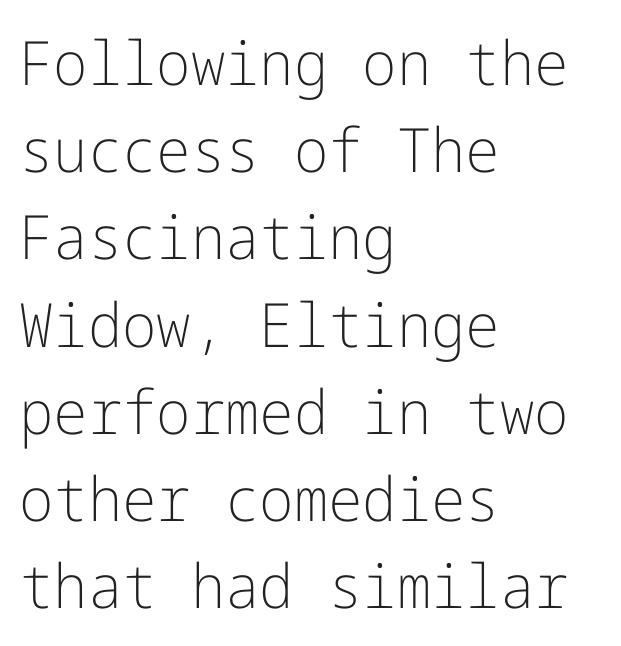
Q: Is the text bold? A: No.
Q: Is the text italic (slanted)? A: No, it is upright.
Q: Is the typeface a serif or a sans-serif typeface? A: Sans-serif.
Q: Is the text underlined? A: No.
Q: How is the paragraph aligned? A: Left-aligned.
Q: Is the spacing between letters normal or unusually wide? A: Normal.
Q: Is the spacing between lines tight, normal or loose? A: Normal.
Q: Width (condensed, normal, or wide)? A: Normal.
Q: Stroke contrast? A: Low.
Q: x-height? A: Medium.
